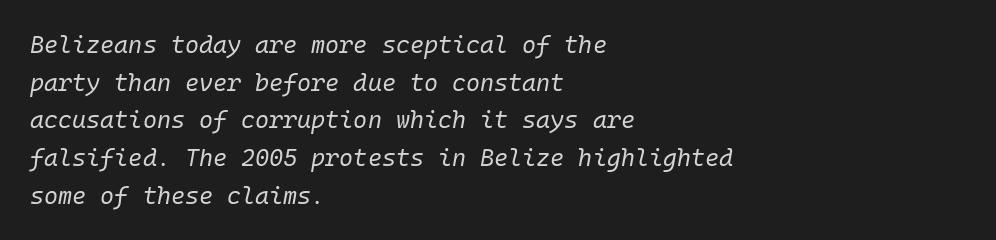
{"italic": "yes", "lean": "right", "slant_degrees": 10, "bold": "no", "underline": "no", "align": "left", "line_spacing": "normal", "line_spacing_ratio": 1.57, "letter_spacing": "normal", "letter_spacing_em": 0.0, "glyph_px": 24}
